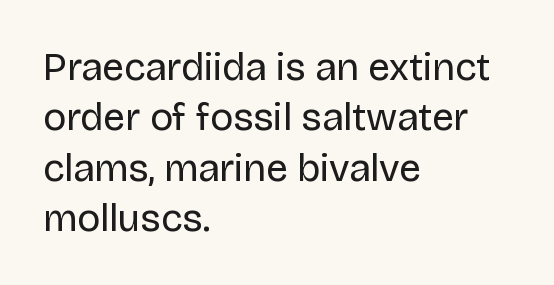
Q: Is the text bold? A: No.
Q: Is the text italic (slanted)? A: No, it is upright.
Q: Is the typeface a serif or a sans-serif typeface? A: Sans-serif.
Q: Is the text underlined? A: No.
Q: How is the paragraph aligned? A: Left-aligned.
Q: Is the spacing between letters normal or unusually wide? A: Normal.
Q: Is the spacing between lines tight, normal or loose? A: Normal.
Q: Width (condensed, normal, or wide)? A: Normal.
Q: Stroke contrast? A: Low.
Q: x-height? A: Large.
Q: Monospaced? A: No.
